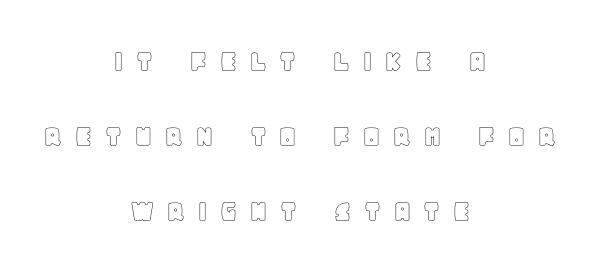
Q: Is the text italic (slanted)? A: No, it is upright.
Q: Is the text underlined? A: No.
Q: How is the paragraph aligned? A: Centered.
Q: Is the spacing between letters normal or unusually wide? A: Unusually wide.
Q: Is the spacing between lines tight, normal or loose? A: Loose.
Q: Width (condensed, normal, or wide)? A: Normal.
Q: x-height? A: Large.
Q: Monospaced? A: No.
